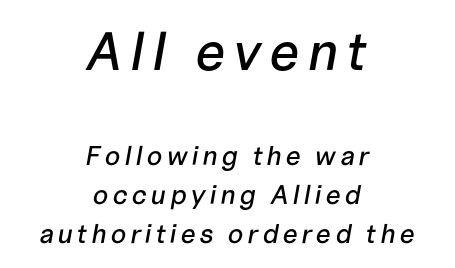
Q: Is the text italic (slanted)? A: Yes, it leans right by about 10 degrees.
Q: Is the text underlined? A: No.
Q: How is the paragraph aligned? A: Centered.
Q: Is the spacing between lines tight, normal or loose? A: Normal.
Q: Which block of text is set in a larger size, the first (top) or the second (bottom)? A: The first (top) one.
Q: Width (condensed, normal, or wide)? A: Normal.
Q: Stroke contrast? A: Low.
Q: x-height? A: Medium.
Q: Monospaced? A: No.
